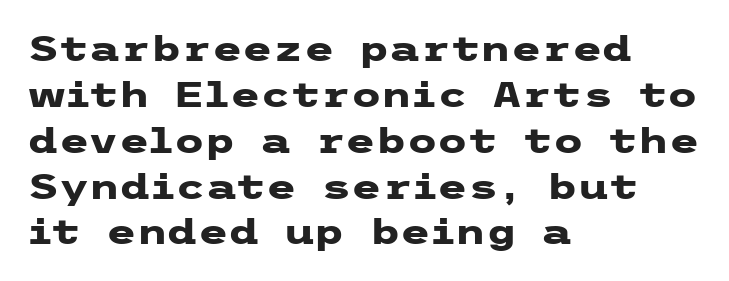
The image shows 35 px heavy, wide sans-serif type, upright; set left-aligned, normal line spacing (1.31x), normal letter spacing, not underlined; low stroke contrast and a medium x-height.
